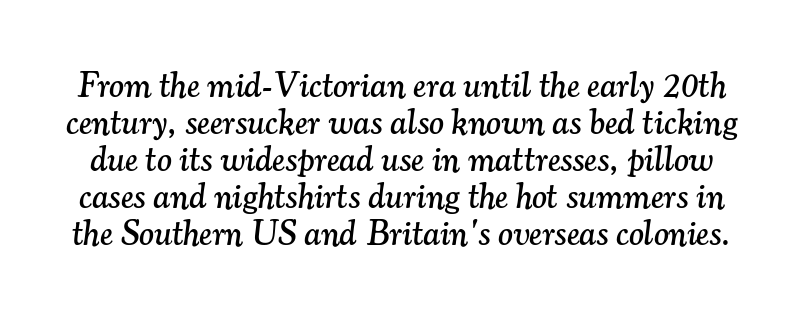
The rendering keeps characters at their native spacing. Closely set lines give the paragraph a compact silhouette. Letters rest on an invisible, unmarked baseline. Serifs: yes, visible at the terminals of the letterforms. The passage shown is typed in a proportional face where columns would drift. Emphasis-style slanted type is in use.
